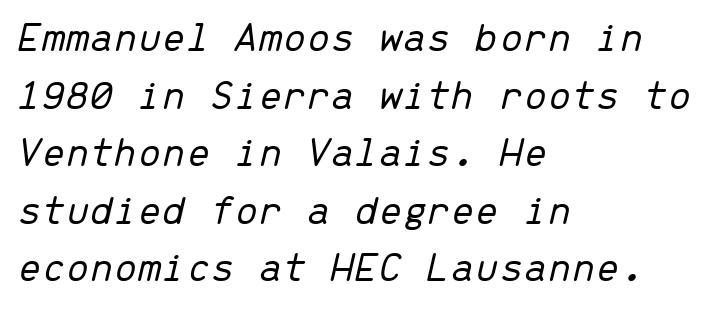
These lines are rendered in a fixed-pitch font. The rendering uses a moderate line-height, typical for paragraphs. Is the letter spacing exaggerated? No — it looks like the ordinary default. The typography opts for an oblique posture over an upright one. The paragraph has a hard left edge and a soft right edge. The baseline area is clear.
